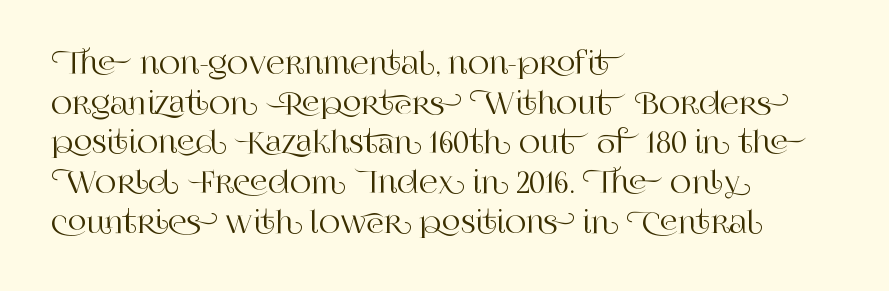
The image shows 29 px serif type, upright; set left-aligned, normal line spacing (1.37x), normal letter spacing, not underlined; high stroke contrast and a large x-height.
